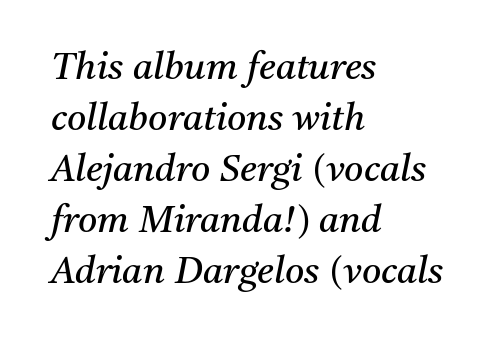
Descender tails drop into unmarked territory. Heft: none added — not bold. The face used here is proportionally spaced, like ordinary book or web type. Tall strokes in this sample are angled rather than plumb. One-word summary of the alignment: left. The face used here is rendered with its standard letterfit.
